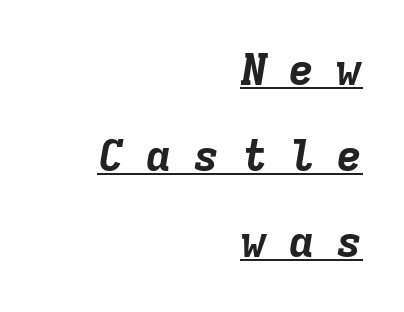
Q: Is the text bold? A: Yes.
Q: Is the text italic (slanted)? A: Yes, it leans right by about 9 degrees.
Q: Is the text underlined? A: Yes.
Q: How is the paragraph aligned? A: Right-aligned.
Q: Is the spacing between letters normal or unusually wide? A: Unusually wide.
Q: Is the spacing between lines tight, normal or loose? A: Loose.
Q: Width (condensed, normal, or wide)? A: Normal.
Q: Stroke contrast? A: Low.
Q: x-height? A: Medium.
Q: Monospaced? A: Yes.
